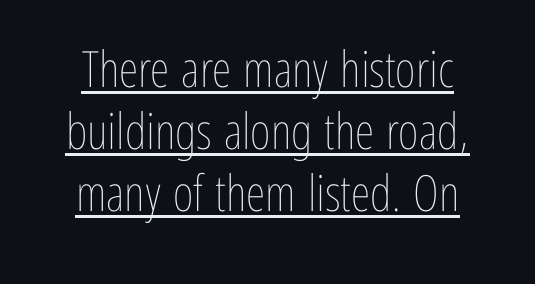
{"italic": "no", "bold": "no", "weight": "thin", "width": "condensed", "stroke_contrast": "low", "x_height": "medium", "monospaced": "no", "underline": "yes", "line_spacing_ratio": 1.24, "letter_spacing": "normal", "letter_spacing_em": 0.0, "glyph_px": 50}
